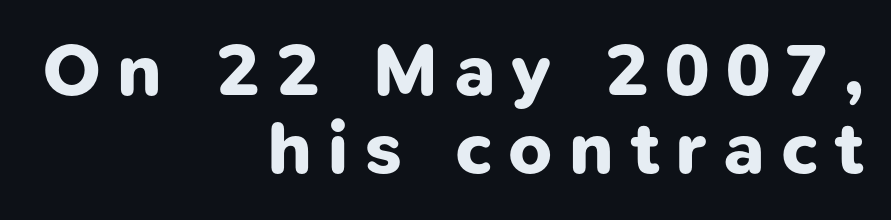
{"serif": "no", "bold": "yes", "weight": "bold", "width": "normal", "stroke_contrast": "low", "x_height": "medium", "monospaced": "no", "underline": "no", "align": "right", "line_spacing": "tight", "line_spacing_ratio": 1.06, "letter_spacing": "wide", "letter_spacing_em": 0.22, "glyph_px": 74}
